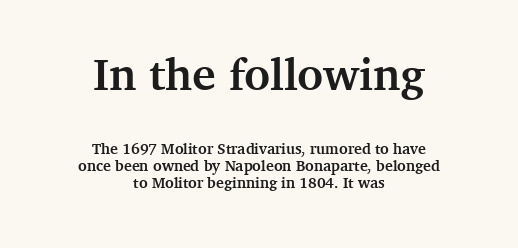
Q: Is the text bold? A: Yes.
Q: Is the text italic (slanted)? A: No, it is upright.
Q: Is the typeface a serif or a sans-serif typeface? A: Serif.
Q: Is the text underlined? A: No.
Q: How is the paragraph aligned? A: Centered.
Q: Is the spacing between letters normal or unusually wide? A: Normal.
Q: Is the spacing between lines tight, normal or loose? A: Tight.
Q: Which block of text is set in a larger size, the first (top) or the second (bottom)? A: The first (top) one.
Q: Width (condensed, normal, or wide)? A: Normal.
Q: Stroke contrast? A: Medium.
Q: x-height? A: Medium.
Q: Monospaced? A: No.
